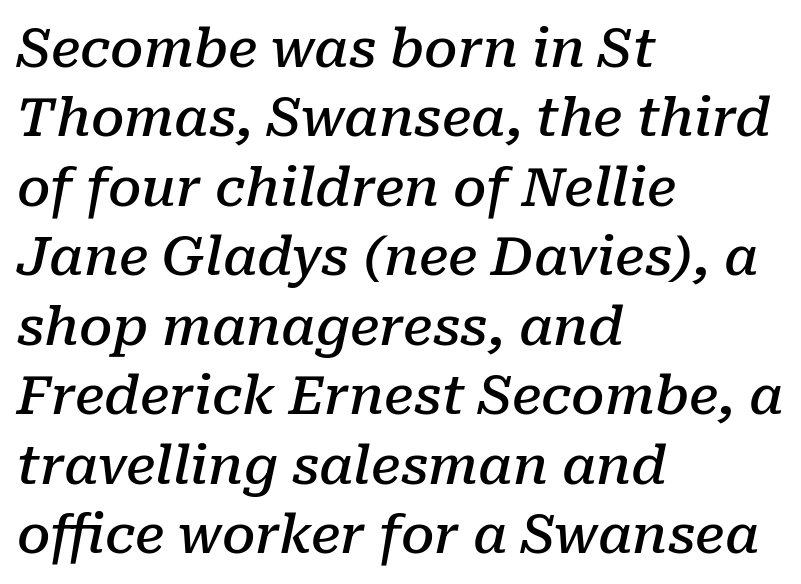
The typesetting leans somewhat heavy: a semibold. Emphasis-style slanted type is in use. Spacing verdict: proportional, widths tailored to each character. Letterform terminals end in serifs throughout the passage. The line-height multiplier appears to be the usual default.
